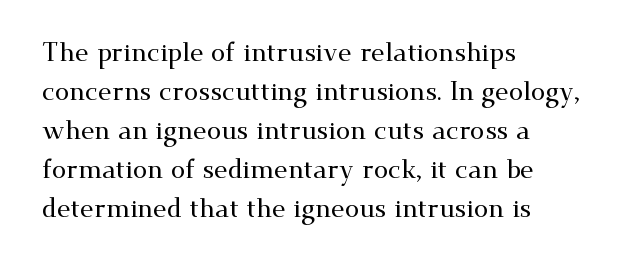
The image shows 26 px text type, upright; set left-aligned, normal line spacing (1.5x), normal letter spacing, not underlined.
